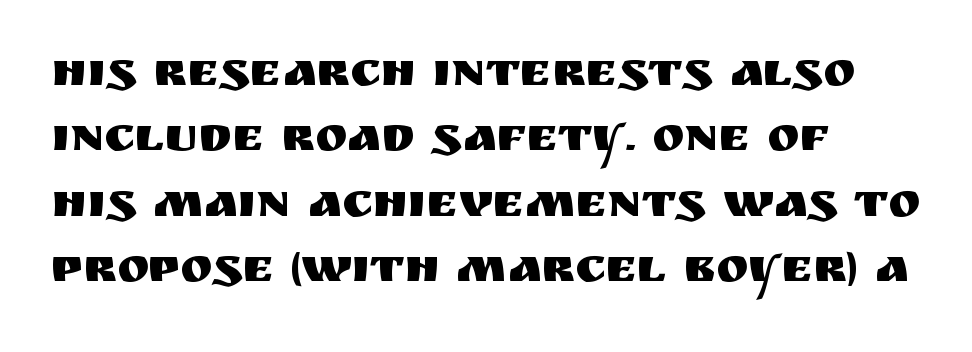
The image shows 48 px sans-serif type, upright; set left-aligned, normal line spacing (1.36x), normal letter spacing, not underlined; medium stroke contrast and a large x-height.
